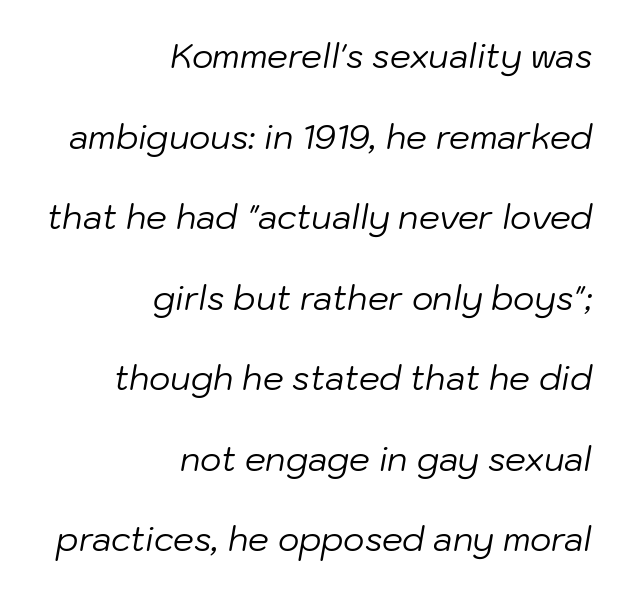
The image shows 33 px regular-weight type, italic (leaning right); set right-aligned, loose line spacing (2.44x), normal letter spacing, not underlined; low stroke contrast and a medium x-height.
